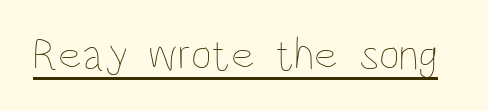
Weight: not bold — regular or lighter. The glyphs are accompanied by a horizontal stroke just below them. Here the designer chose a conventional face with non-uniform glyph widths. The font's upright variant was chosen for this text. Glyph-to-glyph distance matches everyday printed text.
